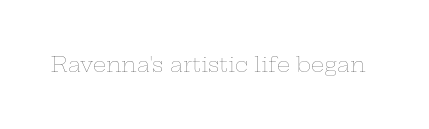
{"italic": "no", "bold": "no", "underline": "no", "letter_spacing": "normal", "letter_spacing_em": 0.0, "glyph_px": 21}
